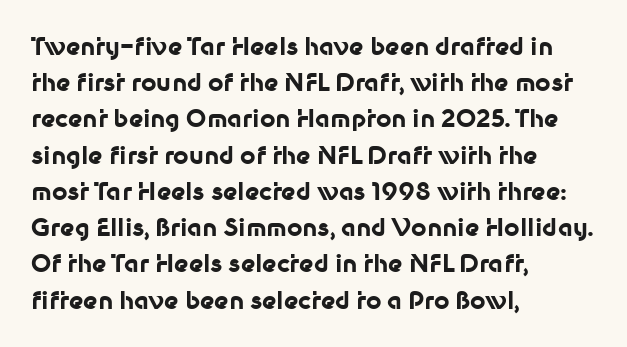
The vertical gap from one line to the next is medium. In terms of posture, this sample is upright. Look at the stroke-to-counter ratio: heavy, a bold. Clear beneath every line of the passage. Casual observation: everything's shoved over to the left. You could call the tracking neutral — neither tight nor loose.
